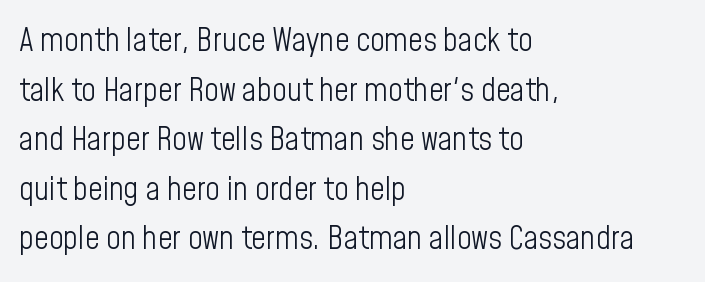
Q: Is the text bold? A: No.
Q: Is the text italic (slanted)? A: No, it is upright.
Q: Is the typeface a serif or a sans-serif typeface? A: Sans-serif.
Q: Is the text underlined? A: No.
Q: How is the paragraph aligned? A: Left-aligned.
Q: Is the spacing between letters normal or unusually wide? A: Normal.
Q: Is the spacing between lines tight, normal or loose? A: Normal.
Q: Width (condensed, normal, or wide)? A: Condensed.
Q: Stroke contrast? A: Low.
Q: x-height? A: Medium.
Q: Monospaced? A: No.
